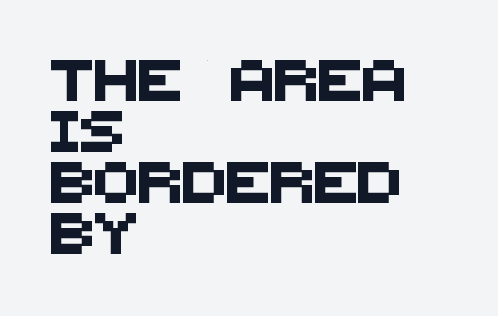
The image shows 41 px sans-serif type; set left-aligned, line spacing 1.24x, normal letter spacing, not underlined; medium stroke contrast and a large x-height.
